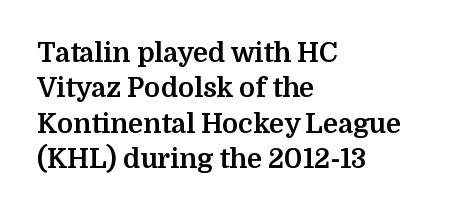
{"italic": "no", "bold": "yes", "underline": "no", "align": "left", "line_spacing": "normal", "line_spacing_ratio": 1.31, "letter_spacing": "normal", "letter_spacing_em": 0.0, "glyph_px": 27}
